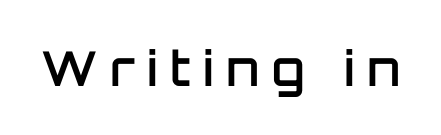
{"serif": "no", "italic": "no", "bold": "semi", "weight": "semibold", "width": "normal", "stroke_contrast": "low", "x_height": "large", "monospaced": "no", "underline": "no", "letter_spacing": "wide", "letter_spacing_em": 0.26, "glyph_px": 48}
